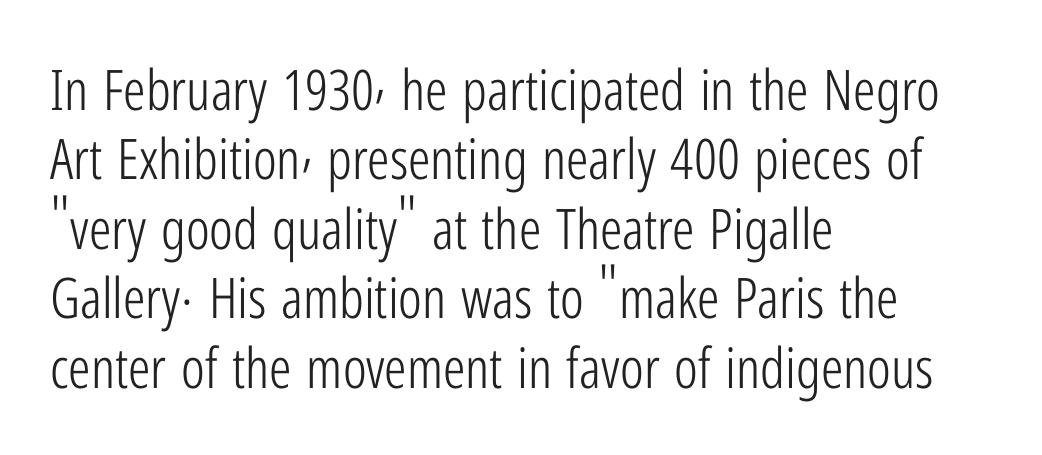
The image shows 56 px light, condensed sans-serif type, upright; set left-aligned, line spacing 1.24x, normal letter spacing, not underlined; low stroke contrast and a medium x-height.
